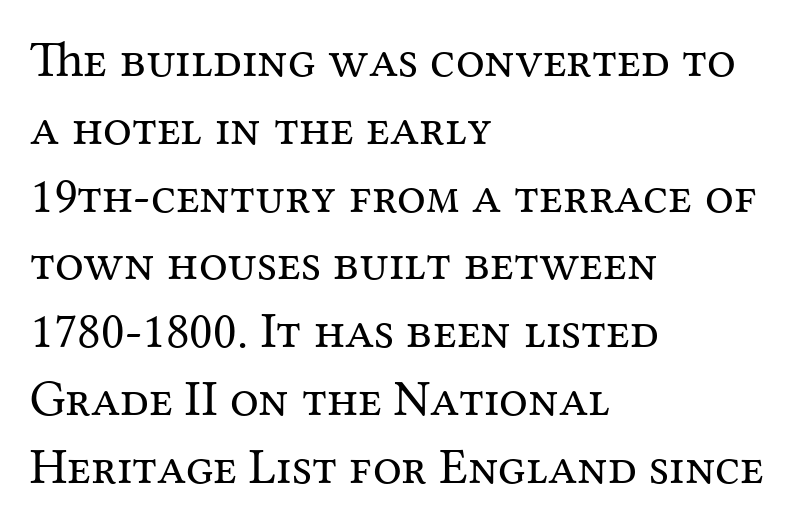
Tall strokes in this sample are plumb rather than angled. On a weight scale, this lands at 450 or below. Classification — serif. Honestly, the letter spacing is just normal — you wouldn't notice it. Lines of text with bare space underneath. Compared with typical paragraphs, the rows here are spaced about the same.
